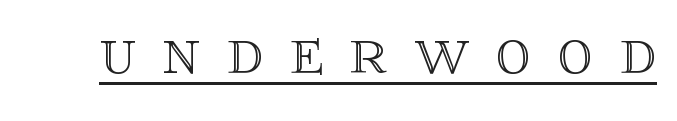
Q: Is the text italic (slanted)? A: No, it is upright.
Q: Is the text underlined? A: Yes.
Q: Is the spacing between letters normal or unusually wide? A: Unusually wide.
Q: Width (condensed, normal, or wide)? A: Normal.
Q: x-height? A: Large.
Q: Monospaced? A: No.
